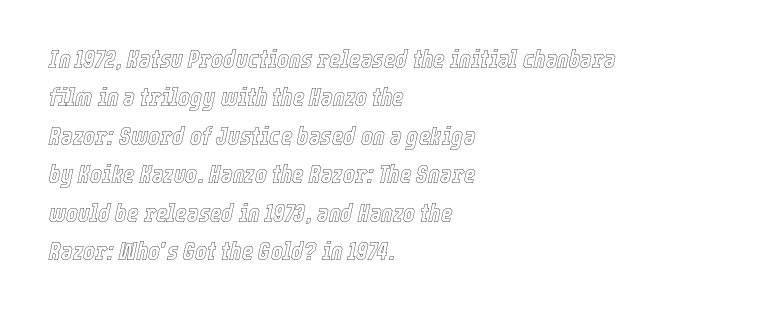
{"italic": "yes", "lean": "right", "slant_degrees": 12, "underline": "no", "align": "left", "line_spacing": "normal", "line_spacing_ratio": 1.54, "letter_spacing": "normal", "letter_spacing_em": 0.0, "glyph_px": 25}
